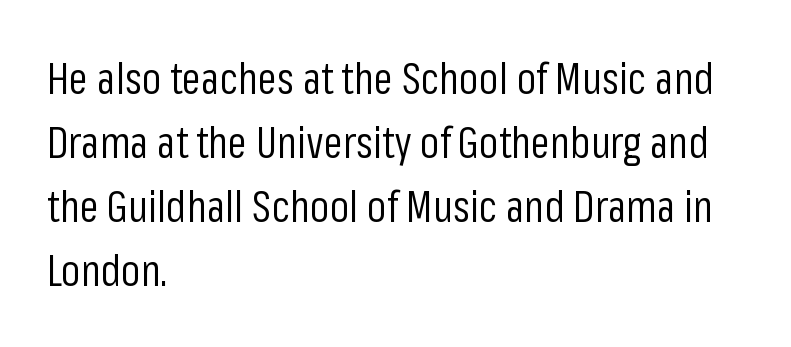
{"serif": "no", "italic": "no", "bold": "no", "weight": "regular", "width": "condensed", "stroke_contrast": "low", "x_height": "medium", "monospaced": "no", "underline": "no", "align": "left", "line_spacing": "normal", "line_spacing_ratio": 1.49, "letter_spacing": "normal", "letter_spacing_em": 0.0, "glyph_px": 43}
